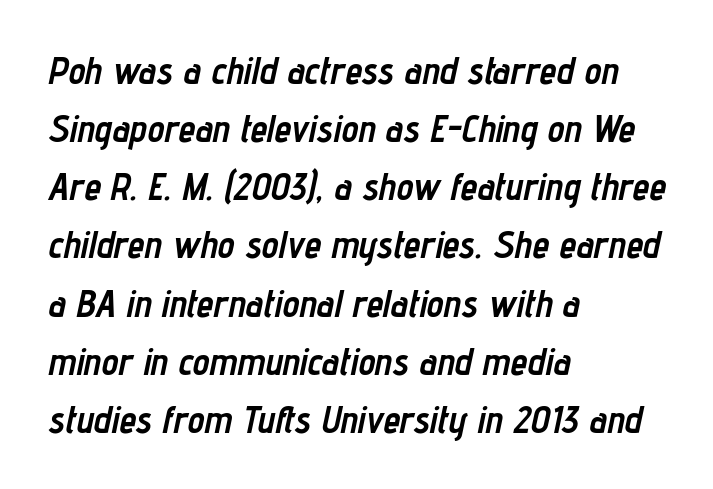
Q: Is the text bold? A: Yes.
Q: Is the text italic (slanted)? A: Yes, it leans right by about 12 degrees.
Q: Is the text underlined? A: No.
Q: How is the paragraph aligned? A: Left-aligned.
Q: Is the spacing between letters normal or unusually wide? A: Normal.
Q: Is the spacing between lines tight, normal or loose? A: Normal.
Q: Width (condensed, normal, or wide)? A: Condensed.
Q: Stroke contrast? A: Low.
Q: x-height? A: Medium.
Q: Monospaced? A: No.
